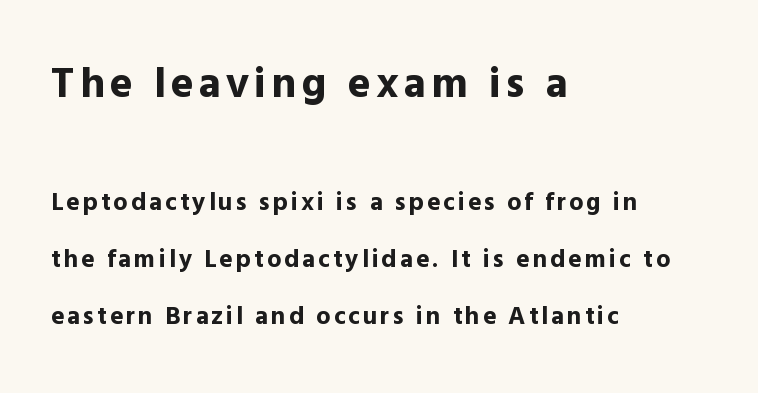
{"serif": "no", "italic": "no", "bold": "yes", "weight": "bold", "width": "normal", "x_height": "medium", "monospaced": "no", "underline": "no", "align": "left", "line_spacing": "loose", "line_spacing_ratio": 2.28, "larger_block": "first", "size_ratio": 1.72, "glyph_px": 43}
